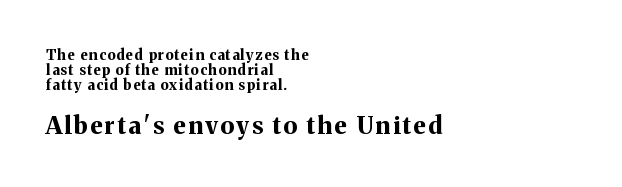
The zone under the glyphs is completely vacant. Horizontal bands of white between lines are thin slivers. Between these two stacked blocks, the lower one wins on size. The axis of the letterforms is exactly vertical.
